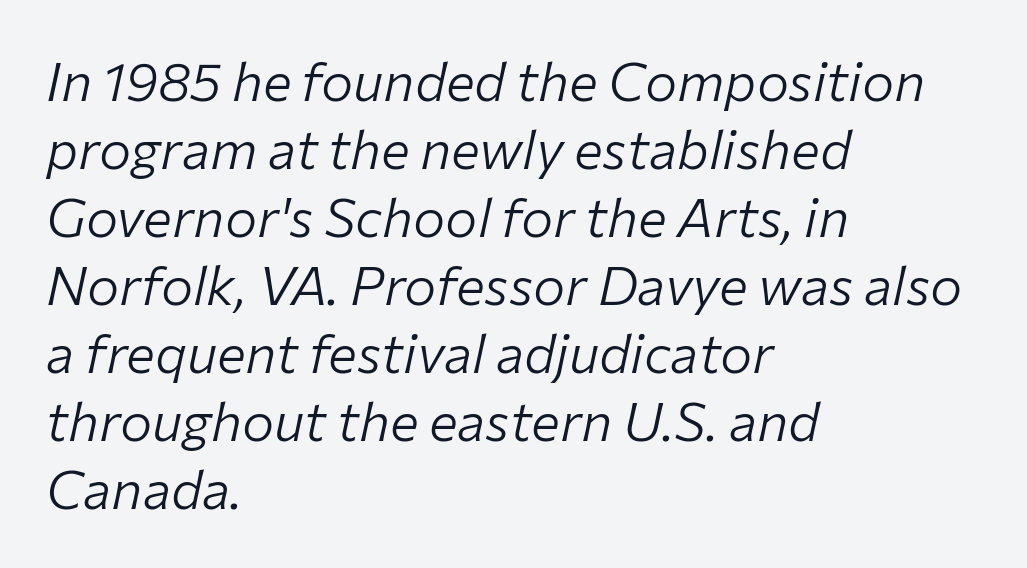
Q: Is the text bold? A: No.
Q: Is the text italic (slanted)? A: Yes, it leans right by about 12 degrees.
Q: Is the text underlined? A: No.
Q: How is the paragraph aligned? A: Left-aligned.
Q: Is the spacing between letters normal or unusually wide? A: Normal.
Q: Is the spacing between lines tight, normal or loose? A: Normal.
Q: Width (condensed, normal, or wide)? A: Normal.
Q: Stroke contrast? A: Low.
Q: x-height? A: Medium.
Q: Monospaced? A: No.
